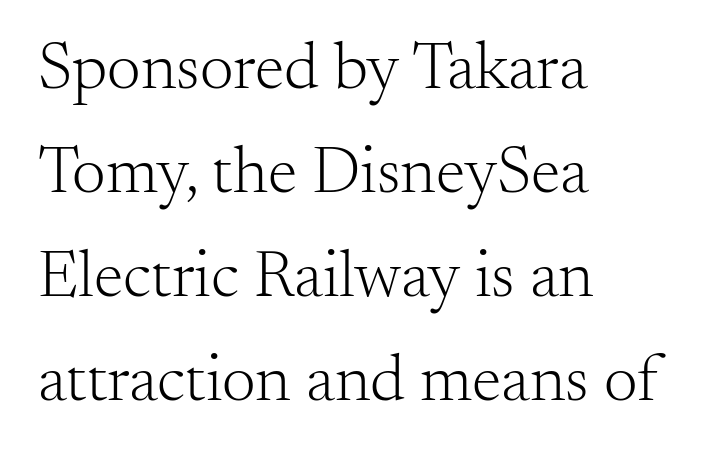
{"serif": "yes", "italic": "no", "bold": "no", "weight": "light", "width": "normal", "stroke_contrast": "medium", "x_height": "small", "monospaced": "no", "underline": "no", "align": "left", "line_spacing": "normal", "line_spacing_ratio": 1.55, "letter_spacing": "normal", "letter_spacing_em": 0.0, "glyph_px": 67}
